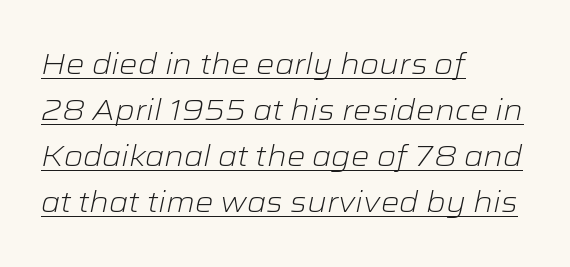
Q: Is the text bold? A: No.
Q: Is the text italic (slanted)? A: Yes, it leans right by about 12 degrees.
Q: Is the text underlined? A: Yes.
Q: How is the paragraph aligned? A: Left-aligned.
Q: Is the spacing between letters normal or unusually wide? A: Normal.
Q: Is the spacing between lines tight, normal or loose? A: Normal.
Q: Width (condensed, normal, or wide)? A: Wide.
Q: Stroke contrast? A: Low.
Q: x-height? A: Medium.
Q: Monospaced? A: No.
